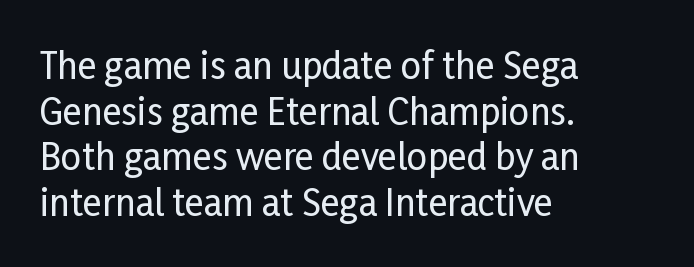
{"serif": "no", "italic": "no", "width": "condensed", "stroke_contrast": "low", "x_height": "medium", "monospaced": "no", "underline": "no", "align": "left", "line_spacing": "normal", "line_spacing_ratio": 1.27, "letter_spacing": "normal", "letter_spacing_em": 0.0, "glyph_px": 36}
